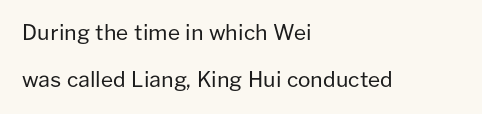
Q: Is the text bold? A: No.
Q: Is the text italic (slanted)? A: No, it is upright.
Q: Is the text underlined? A: No.
Q: How is the paragraph aligned? A: Left-aligned.
Q: Is the spacing between letters normal or unusually wide? A: Normal.
Q: Is the spacing between lines tight, normal or loose? A: Loose.
